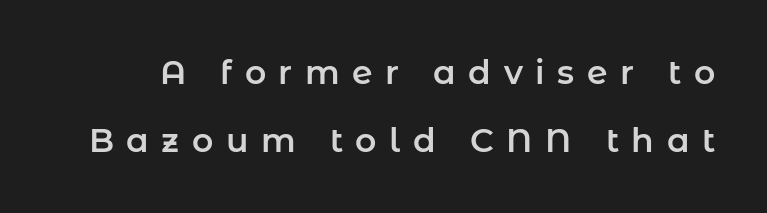
{"serif": "no", "italic": "no", "width": "normal", "stroke_contrast": "low", "x_height": "medium", "monospaced": "no", "underline": "no", "line_spacing": "loose", "line_spacing_ratio": 2.05, "letter_spacing": "wide", "letter_spacing_em": 0.38, "glyph_px": 33}
